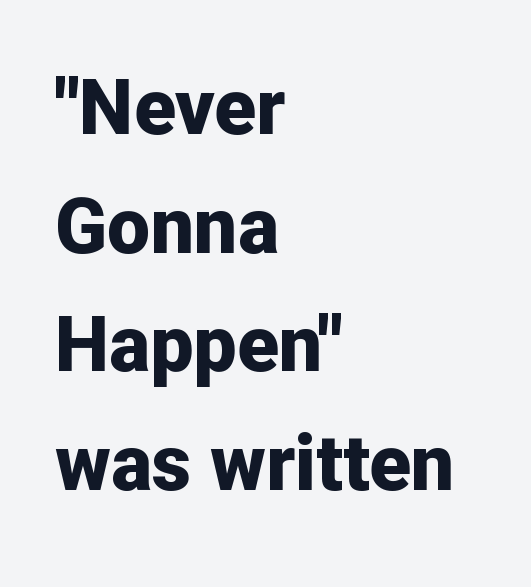
The face used here is proportionally spaced, like ordinary book or web type. The rag falls on the right side of this text block. Every stem runs plumb, perpendicular to the baseline. Beneath every word, the page is bare. Strokes here are thick enough to call this a true bold.
